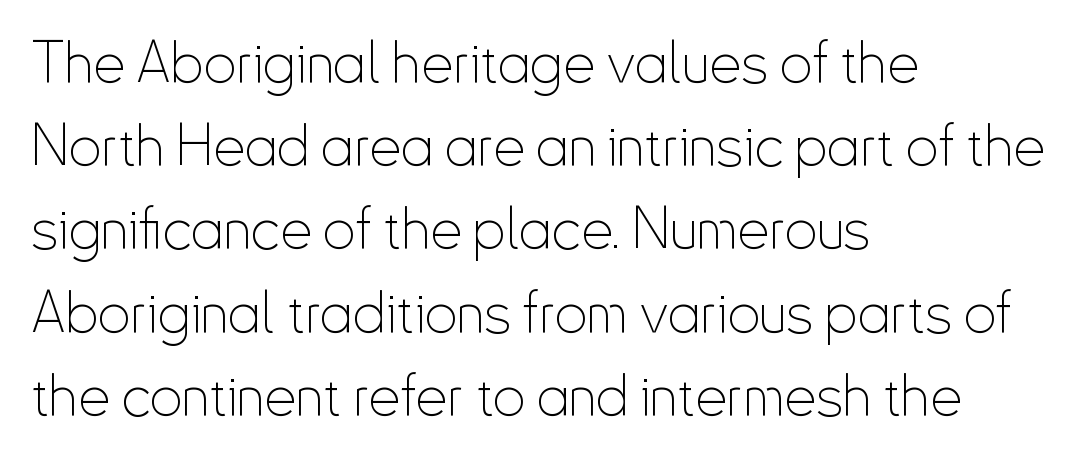
{"serif": "no", "italic": "no", "bold": "no", "weight": "thin", "width": "condensed", "stroke_contrast": "low", "x_height": "small", "monospaced": "no", "underline": "no", "align": "left", "line_spacing": "normal", "line_spacing_ratio": 1.46, "letter_spacing": "normal", "letter_spacing_em": 0.0, "glyph_px": 57}
